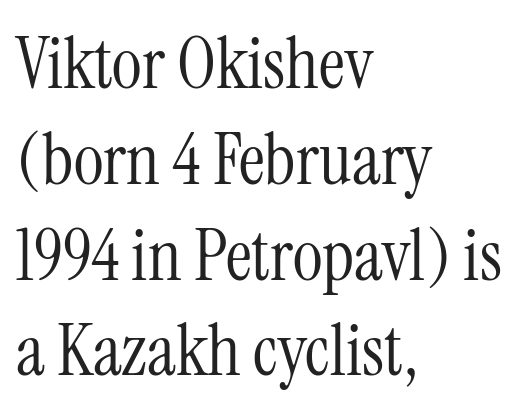
The image shows 72 px light, condensed serif type, upright; set left-aligned, normal line spacing (1.33x), normal letter spacing, not underlined; medium stroke contrast and a medium x-height.
